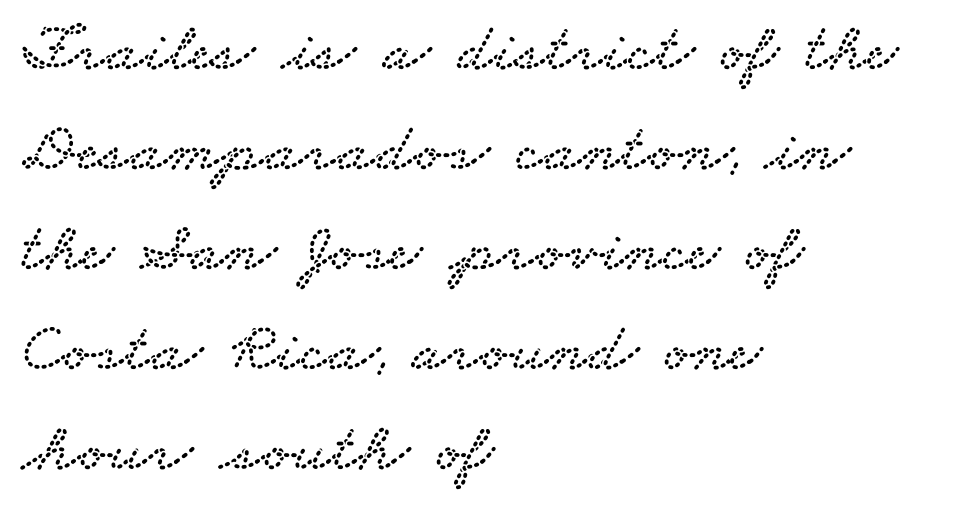
{"width": "wide", "stroke_contrast": "low", "x_height": "small", "monospaced": "no", "underline": "no", "align": "left", "line_spacing": "normal", "line_spacing_ratio": 1.45, "letter_spacing": "normal", "letter_spacing_em": 0.0, "glyph_px": 69}
